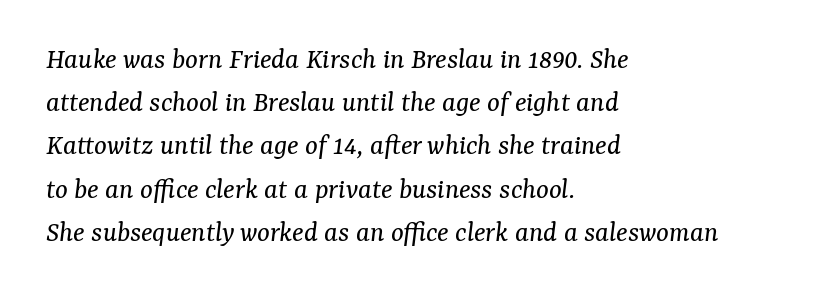
Q: Is the text bold? A: No.
Q: Is the text italic (slanted)? A: Yes, it leans right by about 7 degrees.
Q: Is the typeface a serif or a sans-serif typeface? A: Serif.
Q: Is the text underlined? A: No.
Q: How is the paragraph aligned? A: Left-aligned.
Q: Is the spacing between letters normal or unusually wide? A: Normal.
Q: Is the spacing between lines tight, normal or loose? A: Normal.
Q: Width (condensed, normal, or wide)? A: Normal.
Q: Stroke contrast? A: Medium.
Q: x-height? A: Medium.
Q: Monospaced? A: No.
